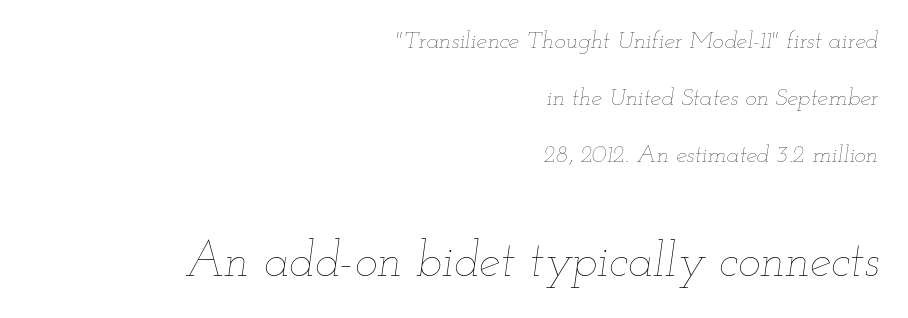
The image shows 48 px thin, wide type, italic (leaning right); set right-aligned, loose line spacing (2.38x), normal letter spacing, not underlined; the second (bottom) block is 2.0x larger; low stroke contrast and a small x-height.
